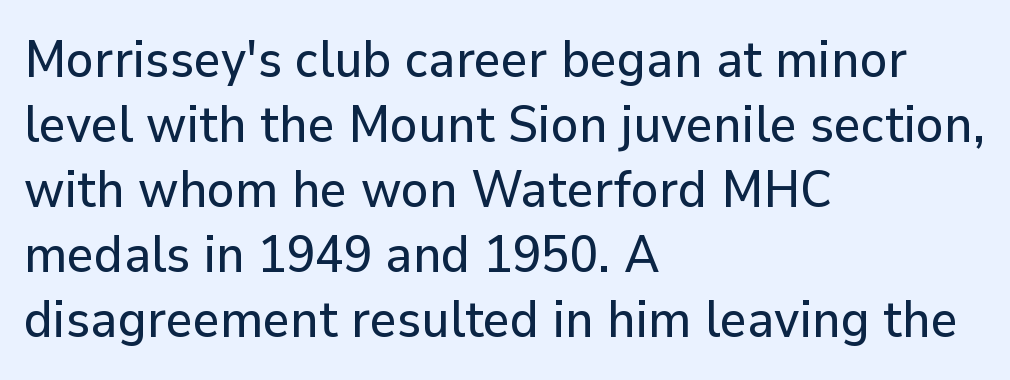
The image shows 52 px sans-serif type, upright; set left-aligned, normal line spacing (1.25x), normal letter spacing, not underlined; low stroke contrast and a medium x-height.
